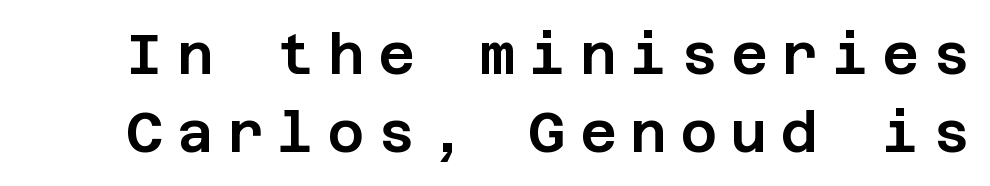
{"serif": "no", "italic": "no", "width": "normal", "stroke_contrast": "low", "x_height": "large", "underline": "no", "line_spacing": "normal", "line_spacing_ratio": 1.39, "letter_spacing": "wide", "letter_spacing_em": 0.25, "glyph_px": 56}
